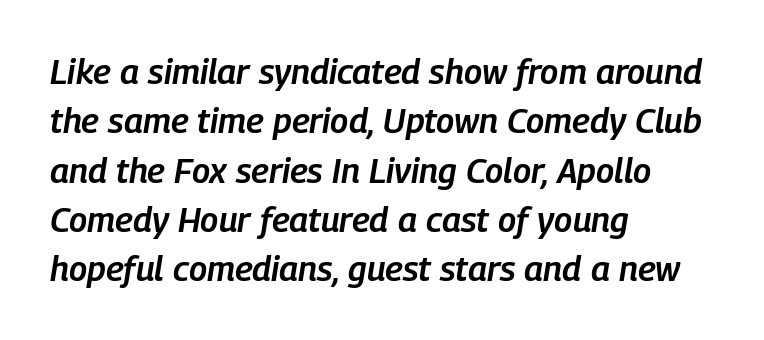
Q: Is the text bold? A: Semi-bold.
Q: Is the text italic (slanted)? A: Yes, it leans right by about 9 degrees.
Q: Is the text underlined? A: No.
Q: How is the paragraph aligned? A: Left-aligned.
Q: Is the spacing between letters normal or unusually wide? A: Normal.
Q: Is the spacing between lines tight, normal or loose? A: Normal.
Q: Width (condensed, normal, or wide)? A: Condensed.
Q: Stroke contrast? A: Low.
Q: x-height? A: Medium.
Q: Monospaced? A: No.
